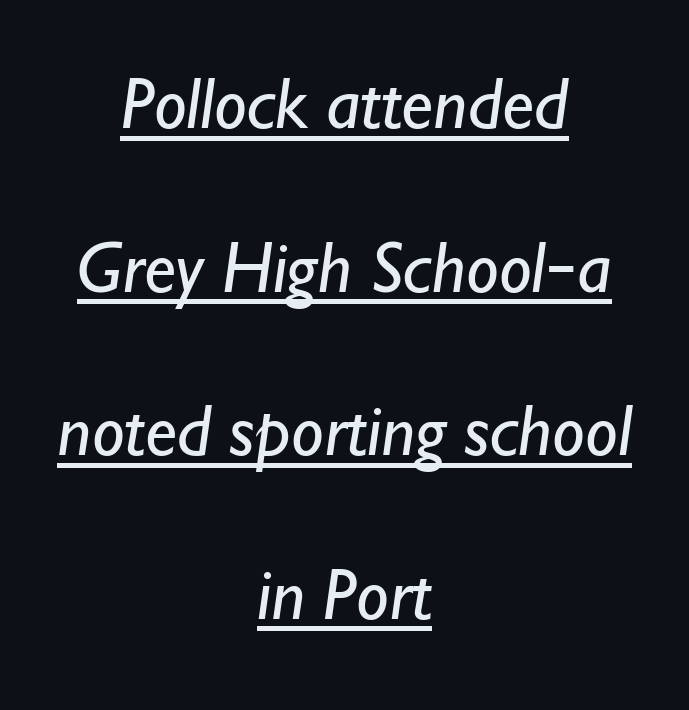
On a weight scale, this lands at 450 or below. Here the designer chose a conventional face with non-uniform glyph widths. The sample's only ornament is a line tracing under the words. Each word holds together tightly as a unit, with standard inter-letter gaps.
